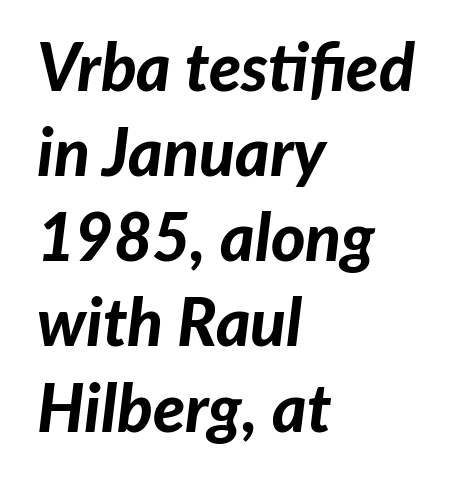
{"italic": "yes", "lean": "right", "slant_degrees": 7, "bold": "yes", "weight": "bold", "width": "normal", "stroke_contrast": "low", "x_height": "medium", "monospaced": "no", "underline": "no", "align": "left", "line_spacing": "normal", "line_spacing_ratio": 1.29, "letter_spacing": "normal", "letter_spacing_em": 0.0, "glyph_px": 66}
